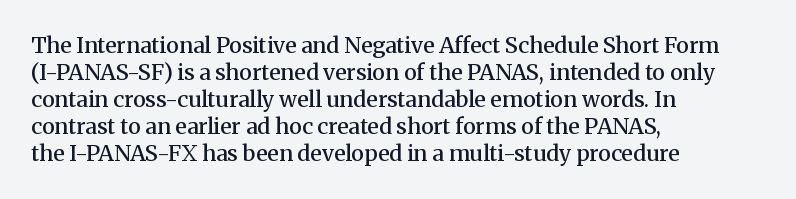
{"italic": "no", "bold": "semi", "underline": "no", "align": "left", "line_spacing_ratio": 1.23, "letter_spacing": "normal", "letter_spacing_em": 0.0, "glyph_px": 22}
